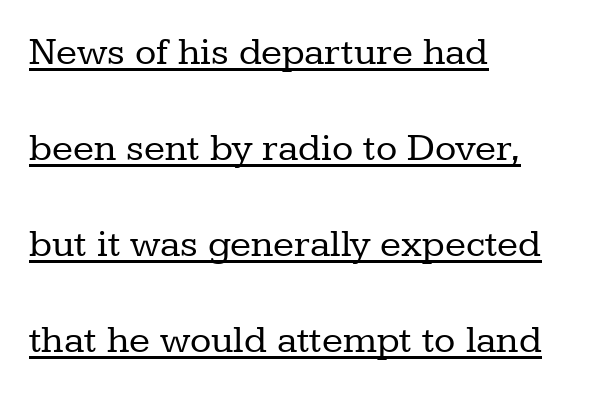
{"serif": "yes", "italic": "no", "bold": "no", "weight": "regular", "width": "normal", "stroke_contrast": "low", "x_height": "medium", "monospaced": "no", "underline": "yes", "align": "left", "line_spacing": "loose", "line_spacing_ratio": 2.46, "letter_spacing": "normal", "letter_spacing_em": 0.0, "glyph_px": 39}
